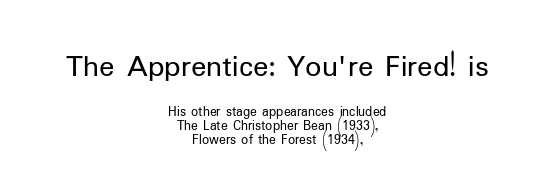
The text was rendered using a sans face with plain stroke endings. Casual observation: everything's sitting right in the middle. You could not count columns in this text — the font is proportionally spaced. Is there much room between lines? No — they nearly touch. Which of the two is more prominent by size? The first, at the top.
